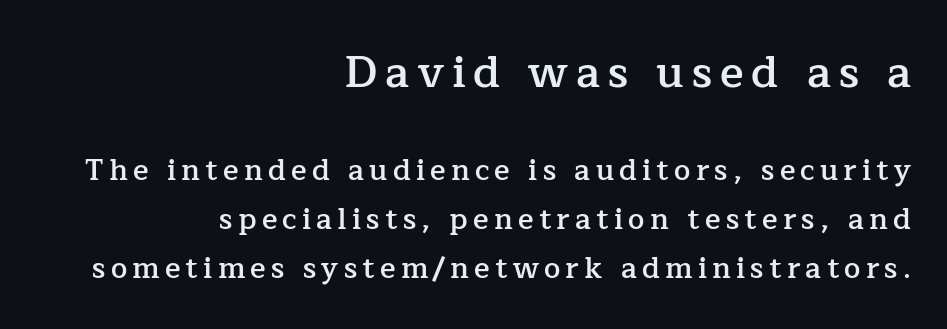
Horizontal bands of white between lines are of average thickness. Visually, the top section dominates because its glyphs are scaled up. Line endings align vertically; line beginnings do not. Here the designer chose a conventional face with non-uniform glyph widths. You can tell from the footed stems that serif type was used. The font's upright variant was chosen for this text.
